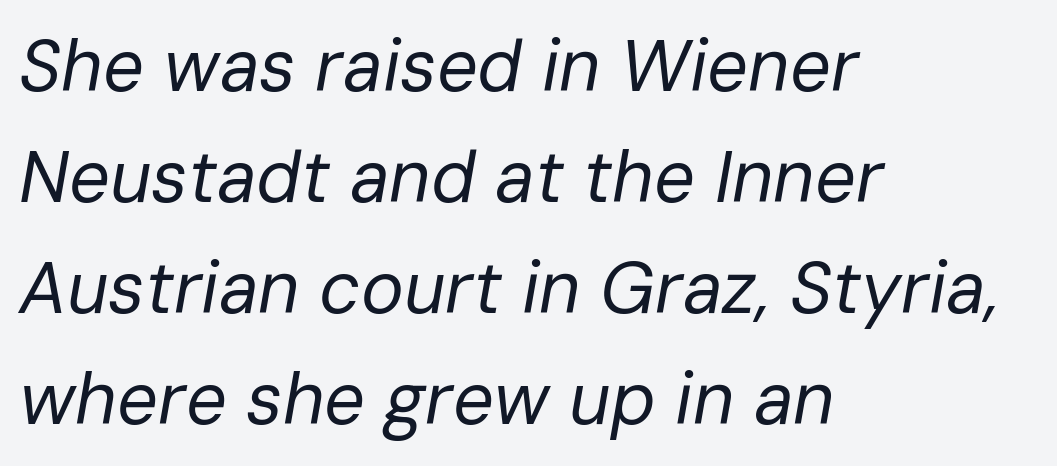
Q: Is the text bold? A: No.
Q: Is the text italic (slanted)? A: Yes, it leans right by about 10 degrees.
Q: Is the text underlined? A: No.
Q: How is the paragraph aligned? A: Left-aligned.
Q: Is the spacing between letters normal or unusually wide? A: Normal.
Q: Is the spacing between lines tight, normal or loose? A: Normal.
Q: Width (condensed, normal, or wide)? A: Normal.
Q: Stroke contrast? A: Low.
Q: x-height? A: Medium.
Q: Monospaced? A: No.
